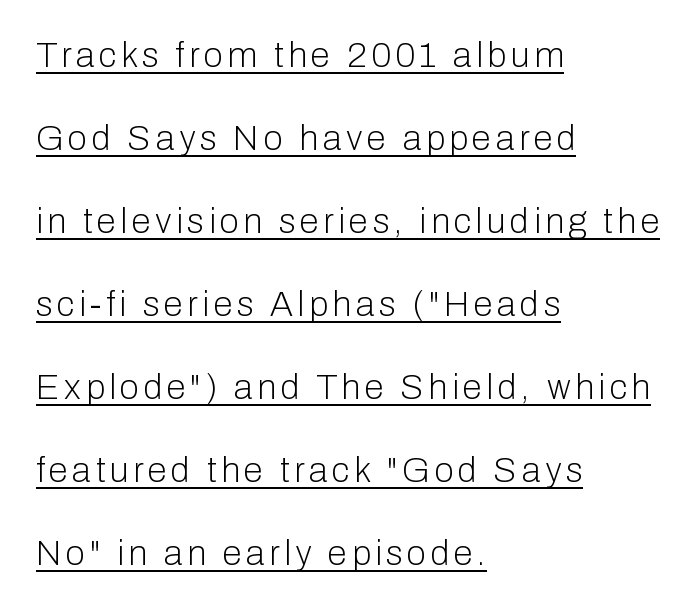
Q: Is the text bold? A: No.
Q: Is the text italic (slanted)? A: No, it is upright.
Q: Is the typeface a serif or a sans-serif typeface? A: Sans-serif.
Q: Is the text underlined? A: Yes.
Q: How is the paragraph aligned? A: Left-aligned.
Q: Is the spacing between lines tight, normal or loose? A: Loose.
Q: Width (condensed, normal, or wide)? A: Normal.
Q: Stroke contrast? A: Low.
Q: x-height? A: Medium.
Q: Monospaced? A: No.
